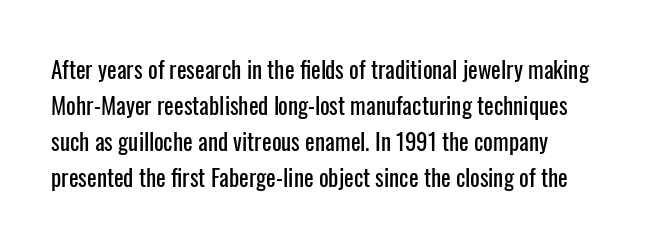
The image shows 23 px text type, upright; set left-aligned, normal line spacing (1.57x), normal letter spacing, not underlined.
